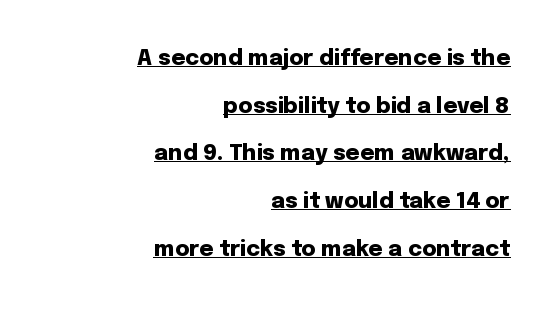
Q: Is the text bold? A: Yes.
Q: Is the text italic (slanted)? A: No, it is upright.
Q: Is the text underlined? A: Yes.
Q: How is the paragraph aligned? A: Right-aligned.
Q: Is the spacing between letters normal or unusually wide? A: Normal.
Q: Is the spacing between lines tight, normal or loose? A: Loose.
